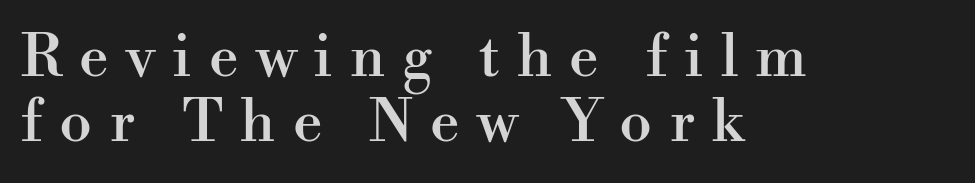
Q: Is the text italic (slanted)? A: No, it is upright.
Q: Is the typeface a serif or a sans-serif typeface? A: Serif.
Q: Is the text underlined? A: No.
Q: How is the paragraph aligned? A: Left-aligned.
Q: Is the spacing between letters normal or unusually wide? A: Unusually wide.
Q: Is the spacing between lines tight, normal or loose? A: Tight.
Q: Width (condensed, normal, or wide)? A: Normal.
Q: Stroke contrast? A: High.
Q: x-height? A: Small.
Q: Monospaced? A: No.
